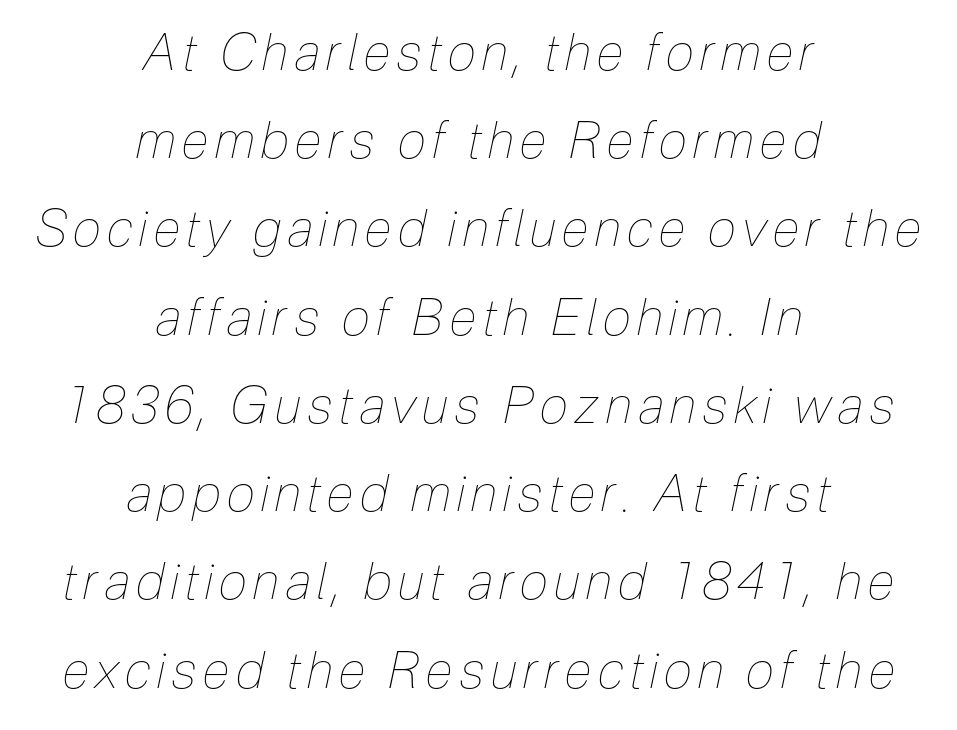
{"italic": "yes", "lean": "right", "slant_degrees": 12, "bold": "no", "weight": "thin", "width": "condensed", "stroke_contrast": "low", "x_height": "medium", "monospaced": "no", "underline": "no", "align": "center", "line_spacing_ratio": 1.73, "glyph_px": 51}
